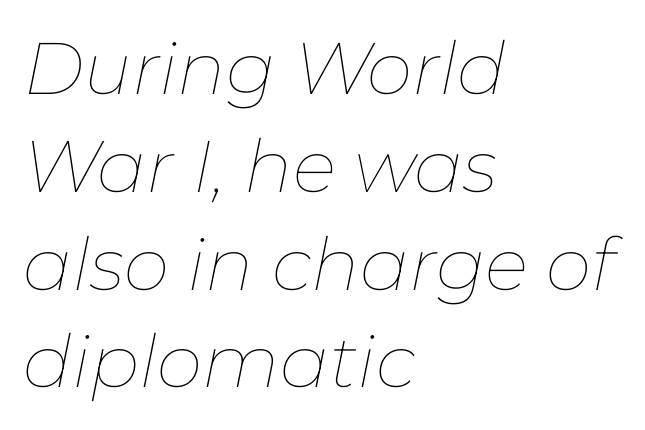
{"italic": "yes", "lean": "right", "slant_degrees": 11, "bold": "no", "weight": "thin", "width": "normal", "stroke_contrast": "low", "x_height": "medium", "monospaced": "no", "underline": "no", "align": "left", "line_spacing": "normal", "line_spacing_ratio": 1.34, "letter_spacing": "normal", "letter_spacing_em": 0.0, "glyph_px": 73}
